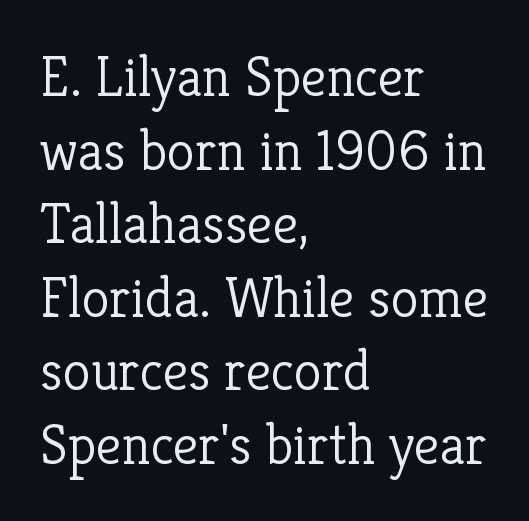
Q: Is the text bold? A: No.
Q: Is the text italic (slanted)? A: No, it is upright.
Q: Is the typeface a serif or a sans-serif typeface? A: Serif.
Q: Is the text underlined? A: No.
Q: How is the paragraph aligned? A: Left-aligned.
Q: Is the spacing between letters normal or unusually wide? A: Normal.
Q: Is the spacing between lines tight, normal or loose? A: Normal.
Q: Width (condensed, normal, or wide)? A: Normal.
Q: Stroke contrast? A: Low.
Q: x-height? A: Medium.
Q: Monospaced? A: No.
